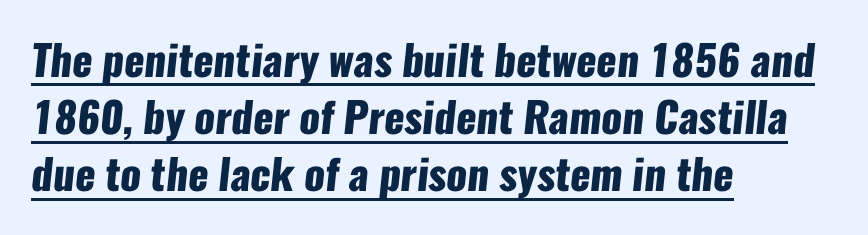
The image shows 42 px heavy, condensed sans-serif type; set left-aligned, normal line spacing (1.36x), normal letter spacing, underlined; low stroke contrast and a medium x-height.
